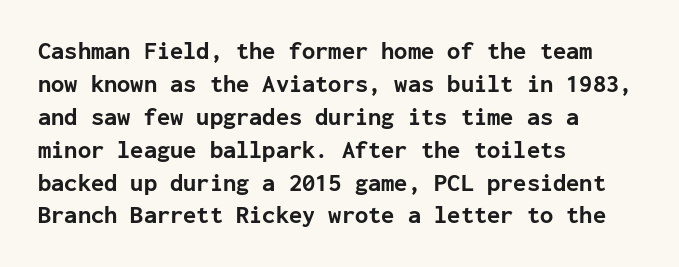
The image shows 24 px bold type, upright; set left-aligned, normal line spacing (1.37x), normal letter spacing, not underlined.
